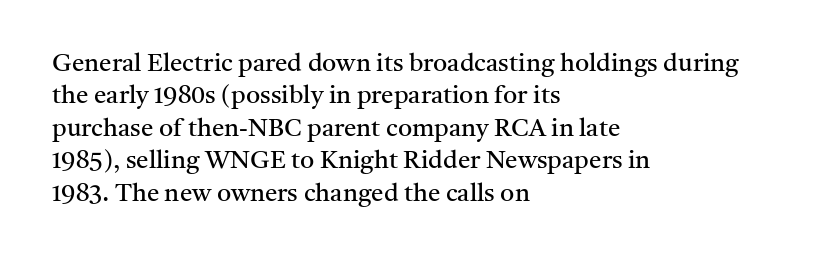
The image shows 25 px text type, upright; set left-aligned, normal line spacing (1.3x), normal letter spacing, not underlined.
